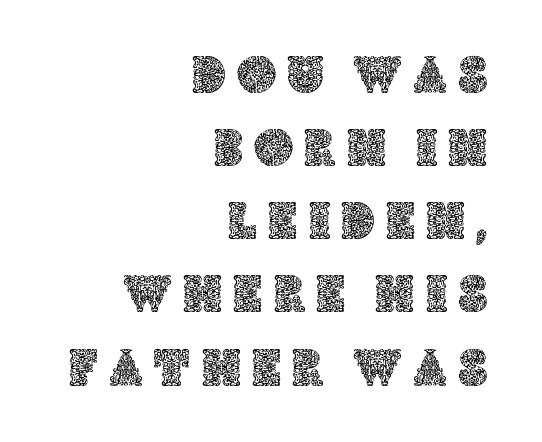
This sample uses an upright cut, with every glyph sitting square on the baseline. This sample has the flowing, uneven cadence of proportional lettering. Loose tracking; the words dissolve into strings of separated letters. A bare baseline throughout the passage. Honestly, the row spacing looks completely unremarkable. Horizontal alignment here is rightward, an uncommon choice for prose.
